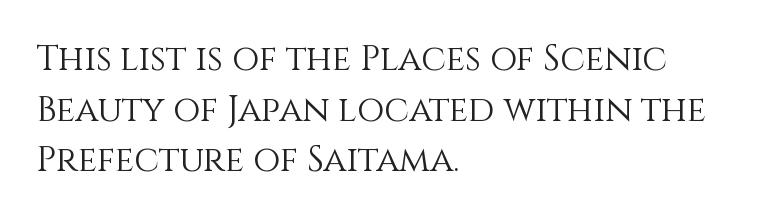
The image shows 35 px light type, upright; set left-aligned, normal line spacing (1.45x), normal letter spacing, not underlined; a large x-height.
